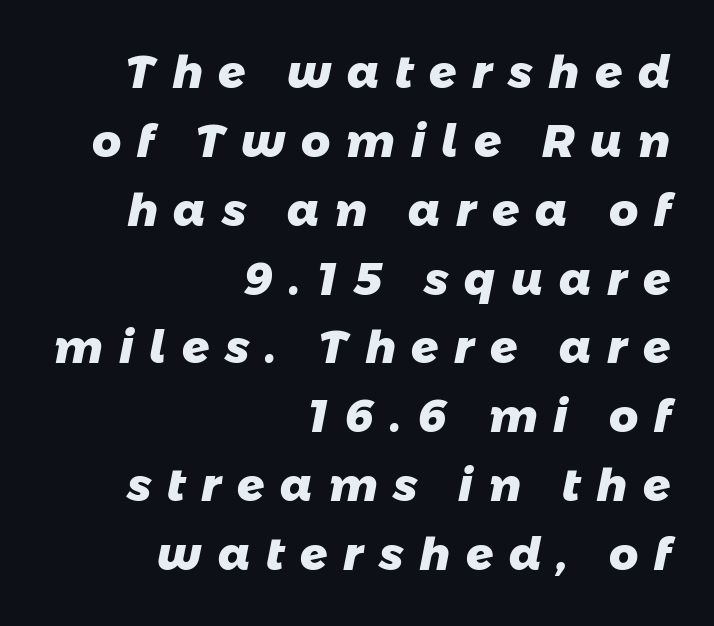
{"serif": "no", "bold": "yes", "weight": "heavy", "width": "normal", "stroke_contrast": "low", "x_height": "medium", "monospaced": "no", "underline": "no", "align": "right", "line_spacing": "normal", "line_spacing_ratio": 1.53, "letter_spacing": "wide", "letter_spacing_em": 0.35, "glyph_px": 45}
